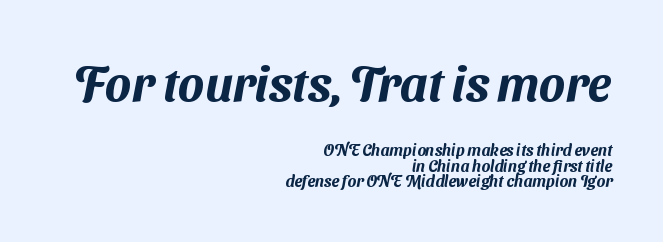
This sample has the flowing, uneven cadence of proportional lettering. The more generous point size was reserved for the upper chunk. Standard letterfit; no display-style spreading of the glyphs. Underline: absent. Every row of glyphs terminates at an identical x-position on the right. This is sans-serif lettering, the kind often seen on screens and signage.
